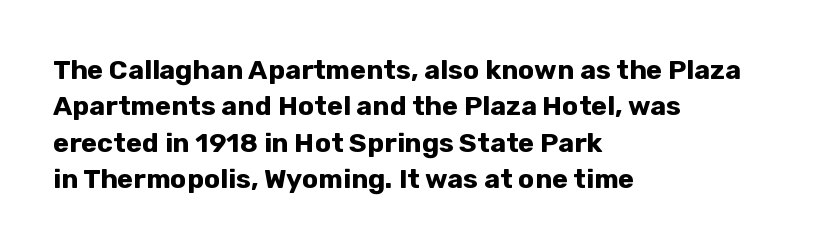
Q: Is the text bold? A: Yes.
Q: Is the text italic (slanted)? A: No, it is upright.
Q: Is the text underlined? A: No.
Q: How is the paragraph aligned? A: Left-aligned.
Q: Is the spacing between letters normal or unusually wide? A: Normal.
Q: Is the spacing between lines tight, normal or loose? A: Normal.
